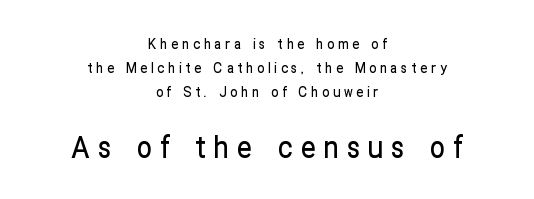
{"serif": "no", "italic": "no", "width": "condensed", "stroke_contrast": "low", "x_height": "medium", "monospaced": "no", "underline": "no", "align": "center", "line_spacing": "normal", "line_spacing_ratio": 1.7, "letter_spacing": "wide", "letter_spacing_em": 0.27, "larger_block": "second", "size_ratio": 2.14, "glyph_px": 30}
